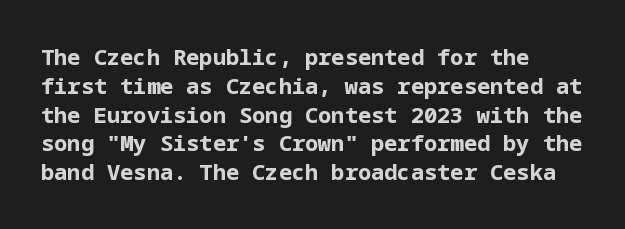
The rows are spaced the way most documents space them. Its strokes are broad and dark, the hallmark of bold type. Posture: upright roman. A bare baseline throughout the passage.
